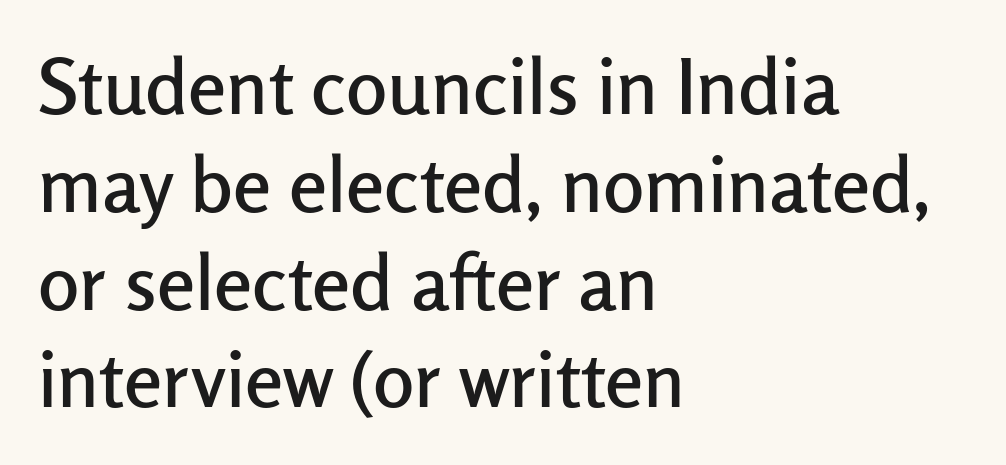
Alignment: flush left. The passage shown is typed in a proportional face where columns would drift. Check the space under the baseline: it is left empty. The line texture is even and compact thanks to regular tracking.
